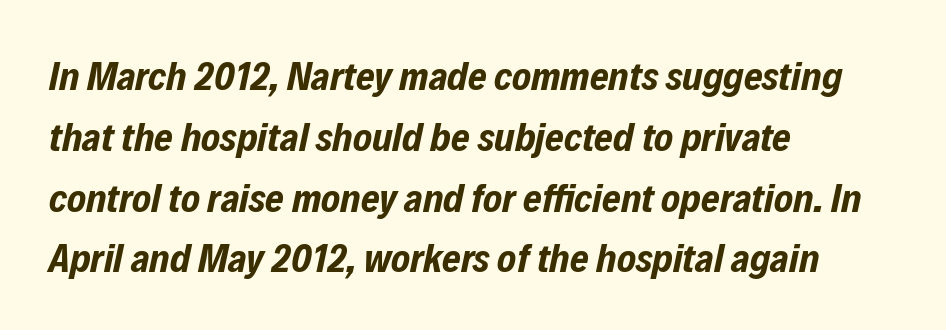
There is no visible air inserted between adjacent glyphs. Each row of text sits above clean, open space. Do the characters align in a grid? No, the font is proportional. Summary of vertical rhythm: regular, with standard interline spacing.
